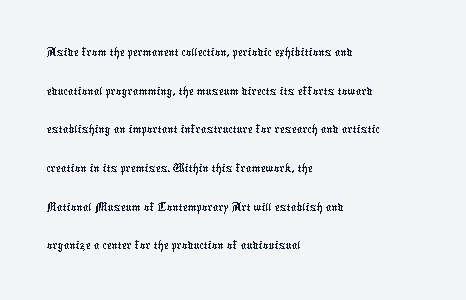
{"serif": "no", "width": "condensed", "stroke_contrast": "low", "x_height": "medium", "monospaced": "no", "underline": "no", "align": "left", "line_spacing": "normal", "line_spacing_ratio": 1.38, "letter_spacing": "normal", "letter_spacing_em": 0.0, "glyph_px": 28}
